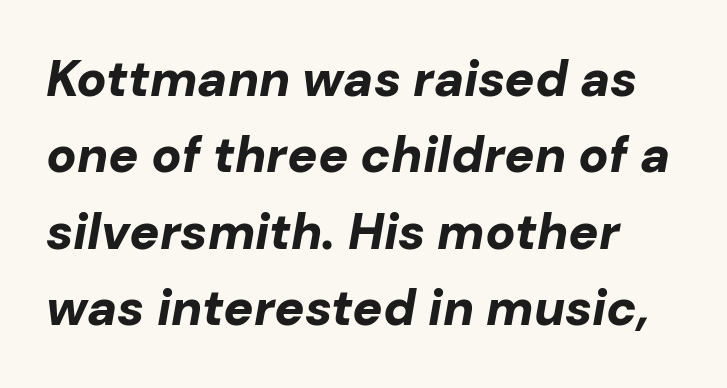
{"italic": "yes", "lean": "right", "slant_degrees": 10, "bold": "yes", "weight": "bold", "width": "normal", "stroke_contrast": "low", "x_height": "medium", "monospaced": "no", "underline": "no", "line_spacing": "normal", "line_spacing_ratio": 1.53, "letter_spacing": "normal", "letter_spacing_em": 0.0, "glyph_px": 50}
